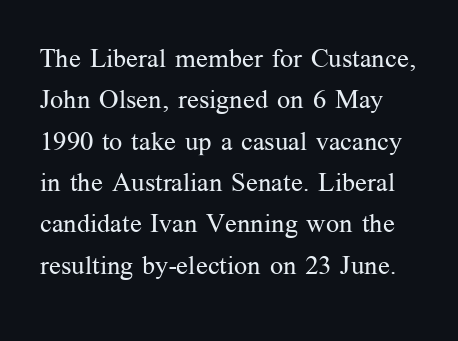
The strokes are not fattened; the text isn't bold. The line texture is even and compact thanks to regular tracking. These lines sit exactly where default settings would place them. Ordinary non-slanted type is in use.
